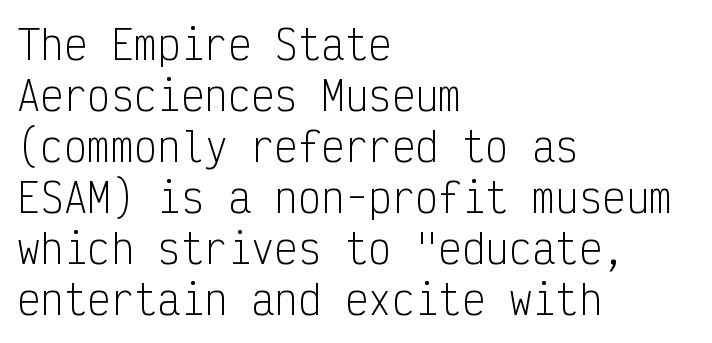
Here the designer chose a console-style face with uniform glyph widths. This rendering leaves character spacing at its baseline value. The vertical gap from one line to the next is medium. Notice how the stems are strictly vertical — no italics here. You can tell from the bare stems that sans-serif type was used.
